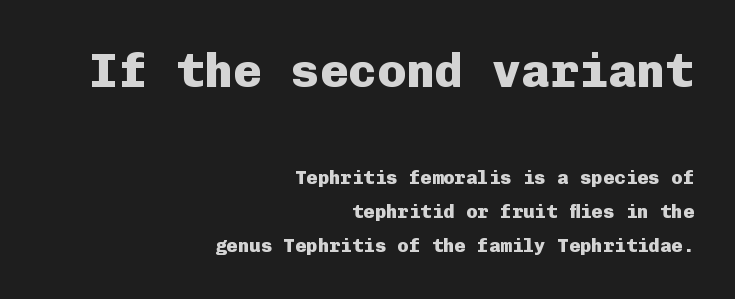
{"serif": "no", "italic": "no", "bold": "yes", "weight": "heavy", "width": "normal", "stroke_contrast": "low", "x_height": "medium", "monospaced": "yes", "underline": "no", "align": "right", "line_spacing_ratio": 1.8, "letter_spacing": "normal", "letter_spacing_em": 0.0, "larger_block": "first", "size_ratio": 2.53, "glyph_px": 48}
